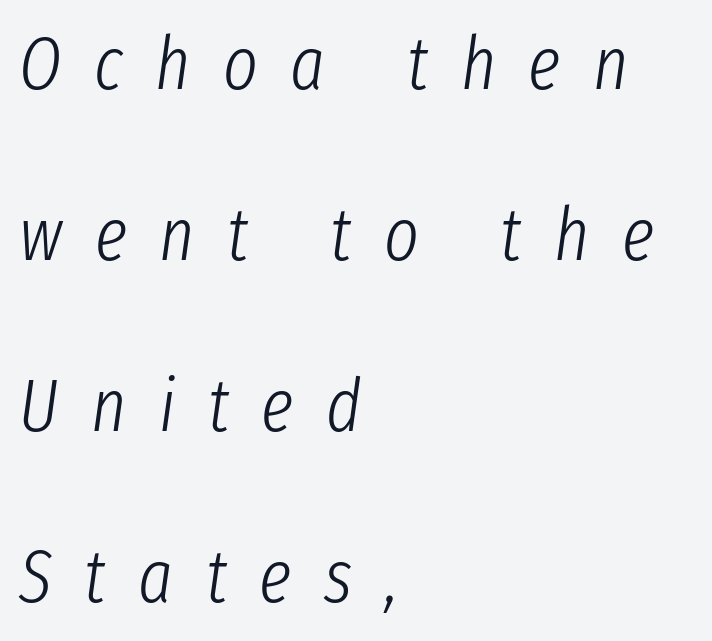
The rendering uses natural spacing where letterforms have individual widths. Tall strokes in this sample are angled rather than plumb. The lines are quadded left. Inter-character spacing is expanded well beyond the font's built-in metrics. Rule under the text: the space is simply empty. Counters stay open thanks to moderate or lighter strokes.
